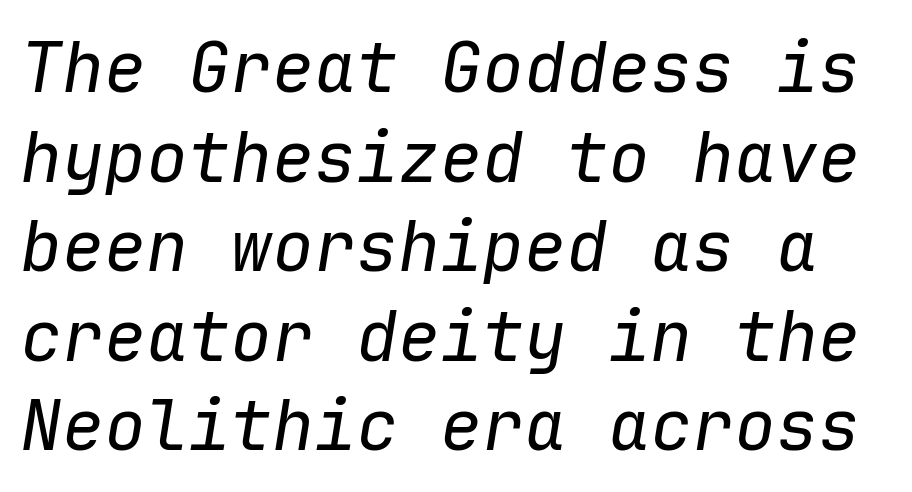
Q: Is the text bold? A: No.
Q: Is the text italic (slanted)? A: Yes, it leans right by about 9 degrees.
Q: Is the text underlined? A: No.
Q: Is the spacing between letters normal or unusually wide? A: Normal.
Q: Is the spacing between lines tight, normal or loose? A: Normal.
Q: Width (condensed, normal, or wide)? A: Normal.
Q: Stroke contrast? A: Low.
Q: x-height? A: Medium.
Q: Monospaced? A: Yes.
